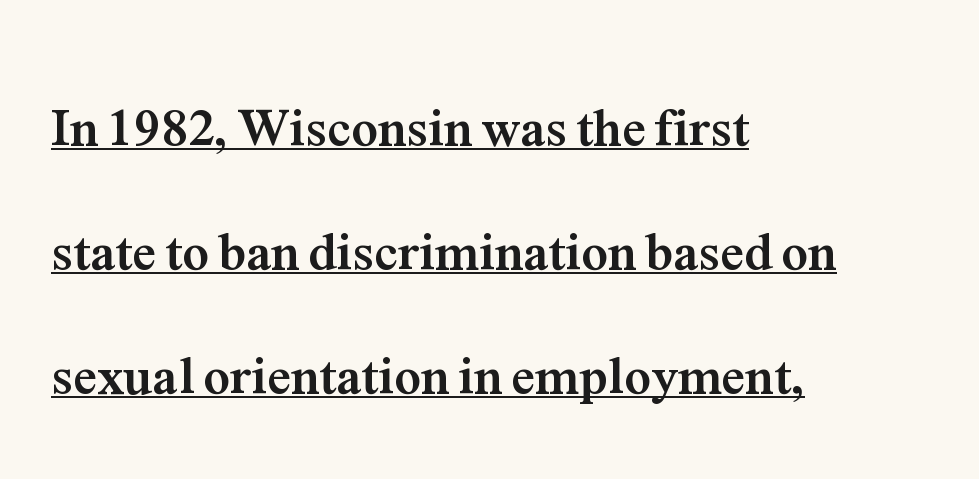
The image shows 53 px semibold serif type, upright; set left-aligned, loose line spacing (2.34x), normal letter spacing, underlined; medium stroke contrast and a medium x-height.
